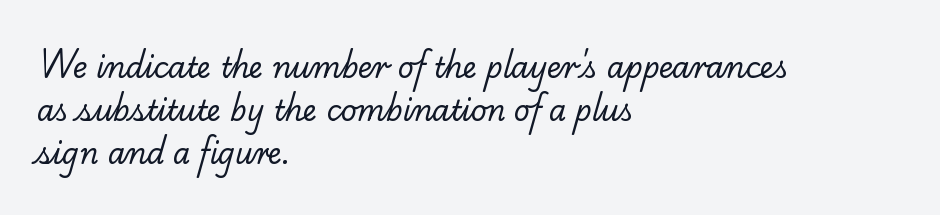
Is the block centered? No — it sits flush against the left margin. Stroke mass is kept to a normal reading level or below. The rendering uses natural spacing where letterforms have individual widths. How would I describe the line gaps? Plain and ordinary.
